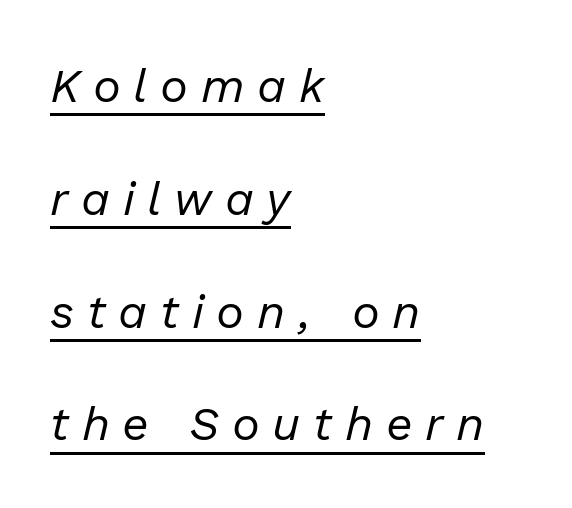
{"italic": "yes", "lean": "right", "slant_degrees": 13, "bold": "no", "weight": "regular", "width": "normal", "stroke_contrast": "low", "x_height": "medium", "monospaced": "no", "underline": "yes", "align": "left", "line_spacing": "loose", "line_spacing_ratio": 2.4, "letter_spacing": "wide", "letter_spacing_em": 0.27, "glyph_px": 47}
